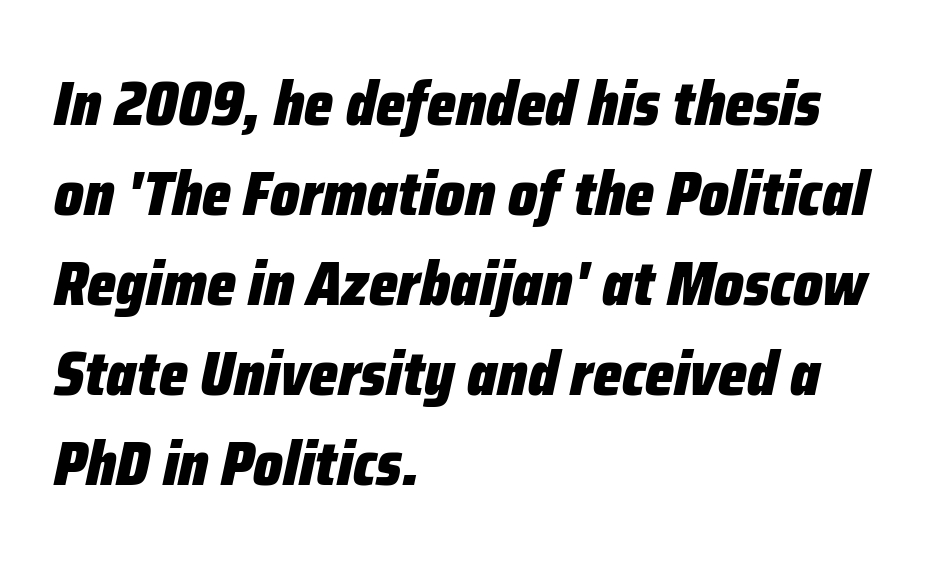
{"italic": "yes", "lean": "right", "slant_degrees": 12, "bold": "yes", "weight": "heavy", "width": "condensed", "stroke_contrast": "low", "x_height": "medium", "monospaced": "no", "underline": "no", "align": "left", "line_spacing": "normal", "line_spacing_ratio": 1.45, "letter_spacing": "normal", "letter_spacing_em": 0.0, "glyph_px": 62}
